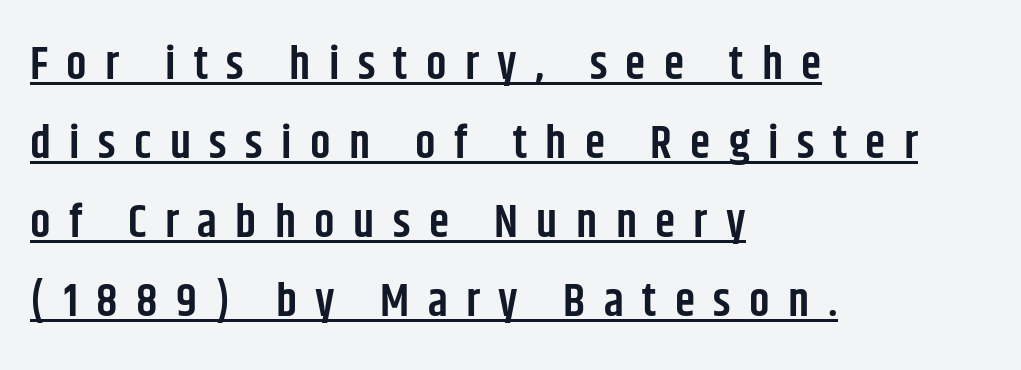
Q: Is the text bold? A: Semi-bold.
Q: Is the text italic (slanted)? A: No, it is upright.
Q: Is the typeface a serif or a sans-serif typeface? A: Sans-serif.
Q: Is the text underlined? A: Yes.
Q: How is the paragraph aligned? A: Left-aligned.
Q: Is the spacing between letters normal or unusually wide? A: Unusually wide.
Q: Width (condensed, normal, or wide)? A: Condensed.
Q: Stroke contrast? A: Low.
Q: x-height? A: Large.
Q: Monospaced? A: No.
